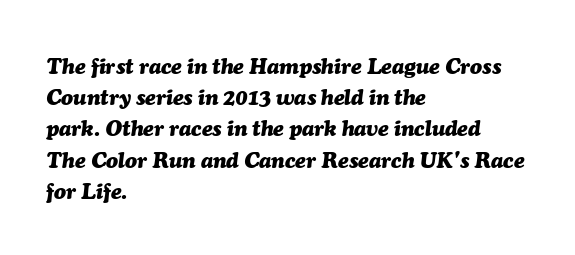
The image shows 22 px bold type, italic (leaning right); set left-aligned, normal line spacing (1.42x), normal letter spacing, not underlined.
